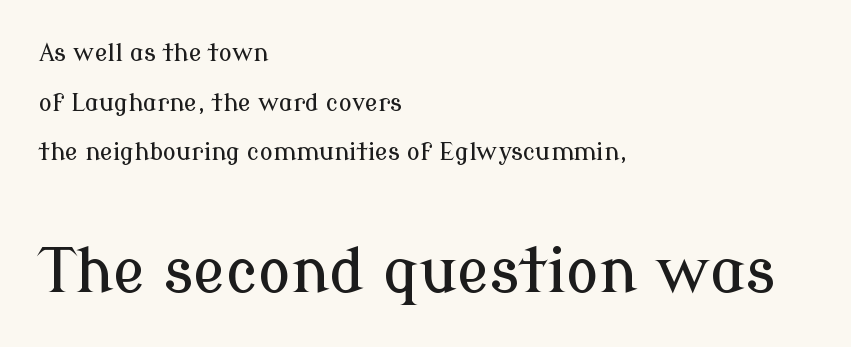
Q: Is the text italic (slanted)? A: No, it is upright.
Q: Is the typeface a serif or a sans-serif typeface? A: Serif.
Q: Is the text underlined? A: No.
Q: How is the paragraph aligned? A: Left-aligned.
Q: Is the spacing between letters normal or unusually wide? A: Normal.
Q: Is the spacing between lines tight, normal or loose? A: Loose.
Q: Which block of text is set in a larger size, the first (top) or the second (bottom)? A: The second (bottom) one.
Q: Width (condensed, normal, or wide)? A: Normal.
Q: Stroke contrast? A: Low.
Q: x-height? A: Medium.
Q: Monospaced? A: No.
